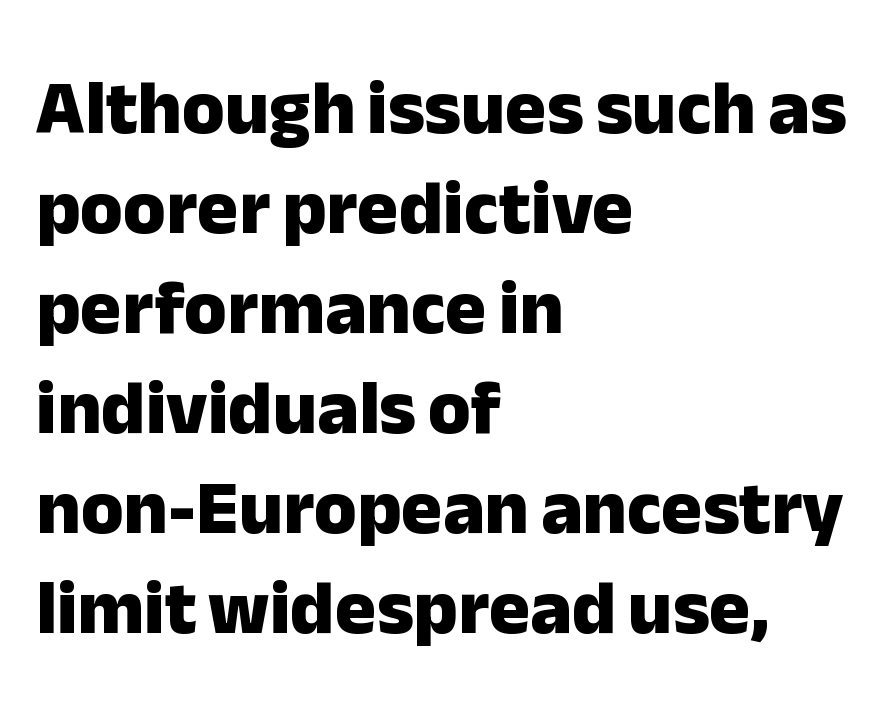
Observe the ordinary spacing: letters are neighbours, not strangers. A typesetter would call this leading conventional body-copy spacing. This rendering uses left alignment, leaving the right contour irregular. The strokes are fattened all the way to bold. Honestly, there is no underline to notice here at all. Classification — sans serif.
